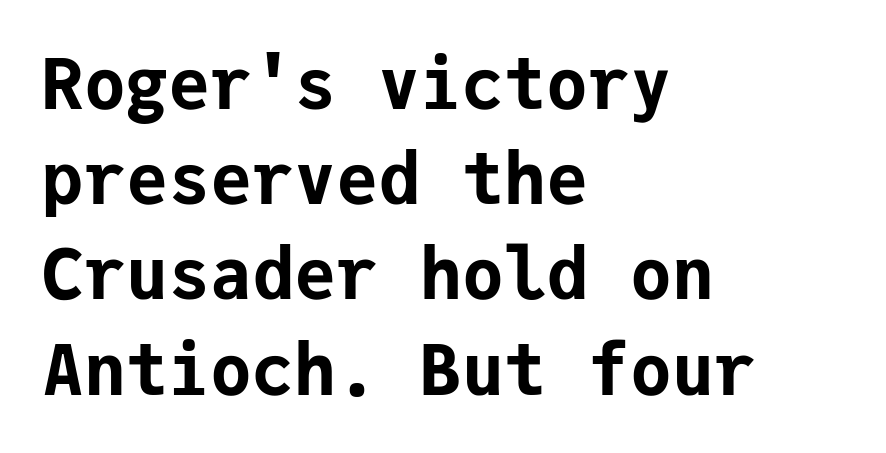
The image shows 70 px bold sans-serif type, upright, monospaced; set left-aligned, normal line spacing (1.36x), normal letter spacing, not underlined; low stroke contrast and a medium x-height.
